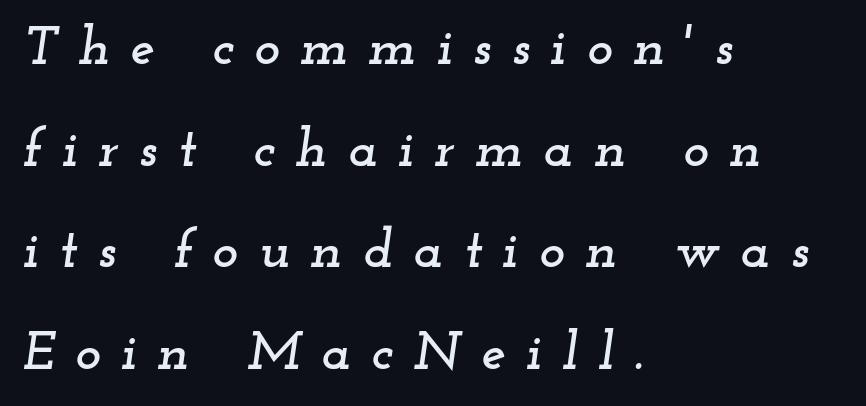
Q: Is the text italic (slanted)? A: Yes, it leans right by about 12 degrees.
Q: Is the typeface a serif or a sans-serif typeface? A: Serif.
Q: Is the text underlined? A: No.
Q: How is the paragraph aligned? A: Left-aligned.
Q: Is the spacing between letters normal or unusually wide? A: Unusually wide.
Q: Width (condensed, normal, or wide)? A: Wide.
Q: Stroke contrast? A: Low.
Q: x-height? A: Small.
Q: Monospaced? A: No.
